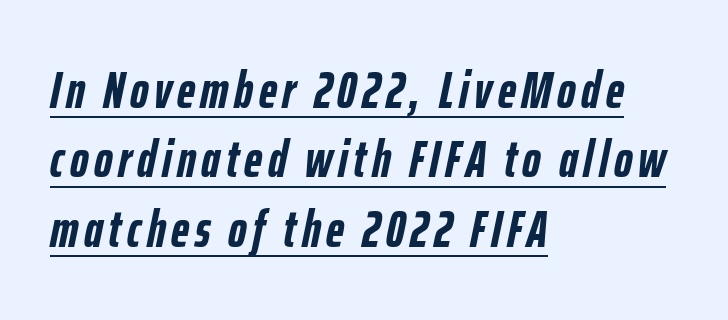
{"italic": "yes", "lean": "right", "slant_degrees": 12, "bold": "yes", "weight": "semibold", "width": "condensed", "stroke_contrast": "low", "x_height": "medium", "monospaced": "no", "underline": "yes", "align": "left", "line_spacing": "normal", "line_spacing_ratio": 1.36, "glyph_px": 51}
